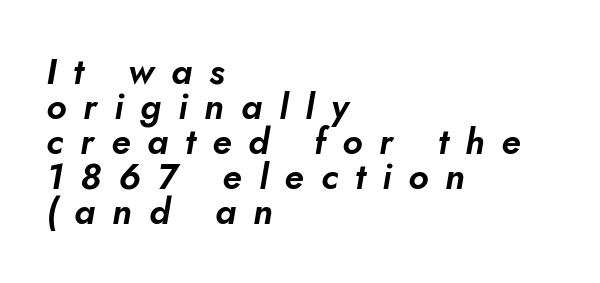
The image shows 36 px text type, italic (leaning right); set left-aligned, tight line spacing (0.97x), unusually wide letter spacing (+0.47 em), not underlined; low stroke contrast and a small x-height.
